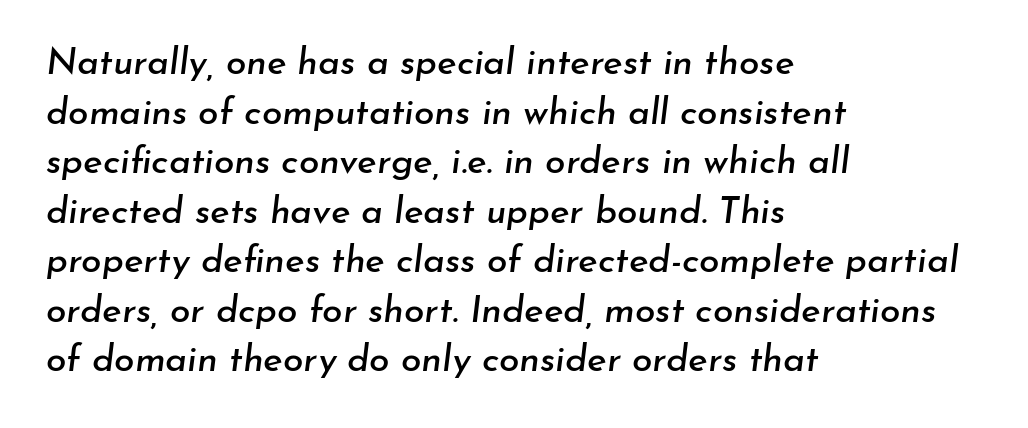
The image shows 37 px text type, italic (leaning right); set left-aligned, normal line spacing (1.34x), normal letter spacing, not underlined; low stroke contrast and a small x-height.
